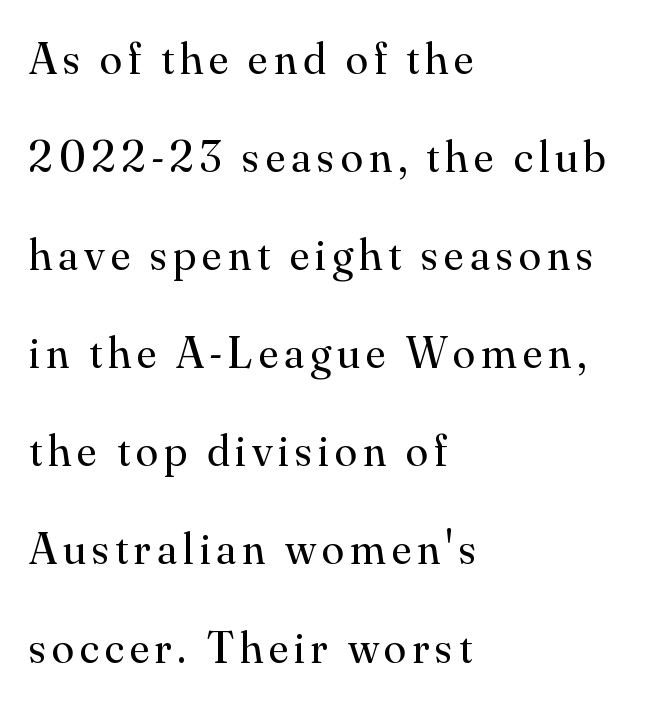
{"serif": "yes", "italic": "no", "bold": "no", "weight": "regular", "width": "normal", "stroke_contrast": "medium", "x_height": "small", "monospaced": "no", "underline": "no", "align": "left", "line_spacing": "loose", "line_spacing_ratio": 2.18, "glyph_px": 45}
